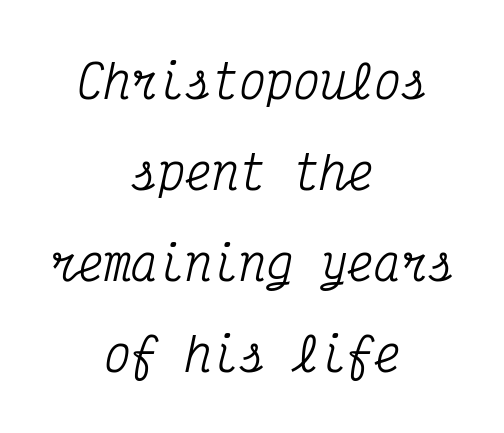
These lines are rendered in a fixed-pitch font. Plain, unruled lines of type. Font category for this specimen: serif. Every row of glyphs is offset so its center matches the block's center. The vertical gap from one line to the next is large. The gaps between neighbouring characters are ordinary and unremarkable.
